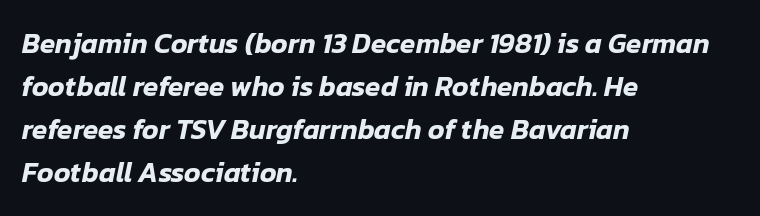
Q: Is the text italic (slanted)? A: Yes, it leans right by about 12 degrees.
Q: Is the text underlined? A: No.
Q: How is the paragraph aligned? A: Left-aligned.
Q: Is the spacing between letters normal or unusually wide? A: Normal.
Q: Is the spacing between lines tight, normal or loose? A: Normal.
Q: Width (condensed, normal, or wide)? A: Normal.
Q: Stroke contrast? A: Low.
Q: x-height? A: Medium.
Q: Monospaced? A: No.
